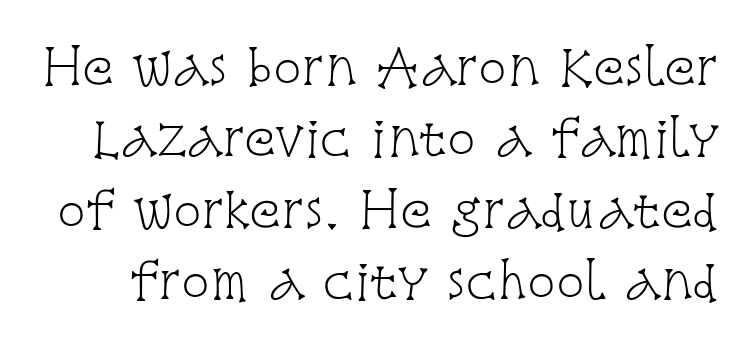
{"serif": "yes", "italic": "no", "bold": "no", "weight": "light", "width": "condensed", "stroke_contrast": "low", "x_height": "large", "monospaced": "no", "underline": "no", "line_spacing": "normal", "line_spacing_ratio": 1.52, "letter_spacing": "normal", "letter_spacing_em": 0.0, "glyph_px": 47}
